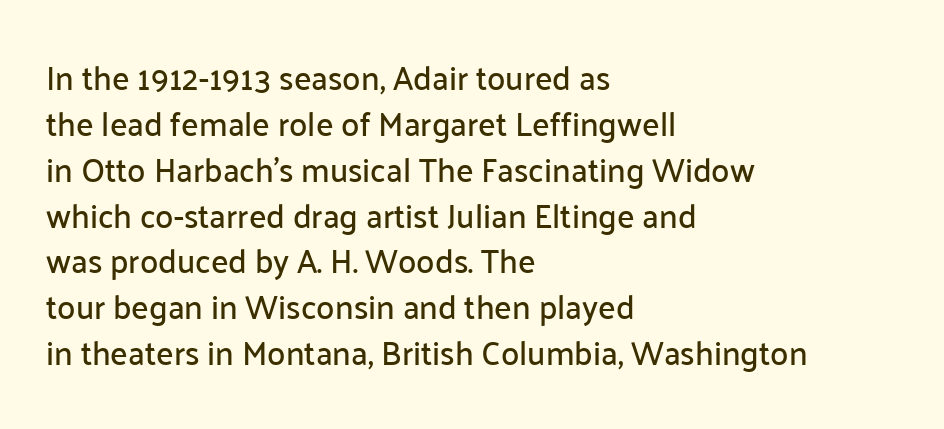
The image shows 33 px sans-serif type, upright; set left-aligned, normal line spacing (1.39x), normal letter spacing, not underlined; low stroke contrast and a medium x-height.
